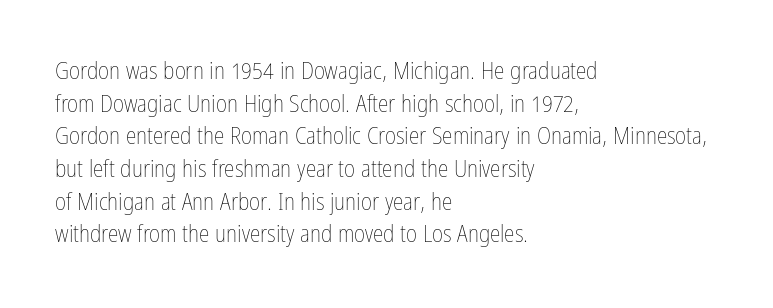
{"italic": "no", "bold": "no", "underline": "no", "align": "left", "line_spacing": "normal", "line_spacing_ratio": 1.36, "letter_spacing": "normal", "letter_spacing_em": 0.0, "glyph_px": 24}
